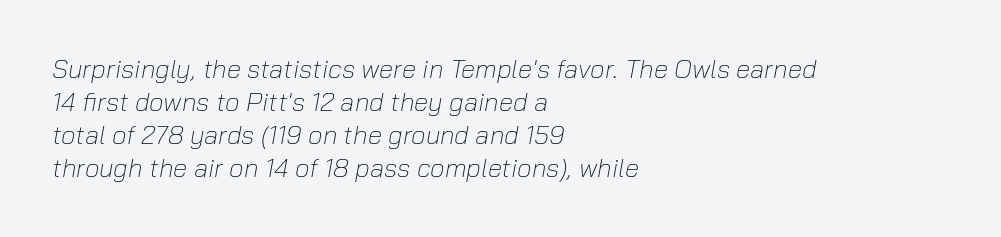
The image shows 26 px text type, italic (leaning right); set left-aligned, normal line spacing (1.27x), normal letter spacing, not underlined.
